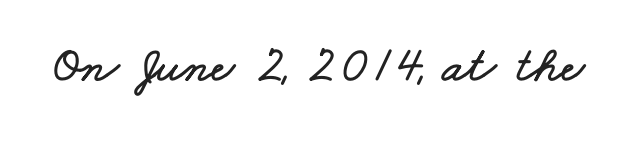
The image shows 51 px wide type; set normal letter spacing, not underlined; low stroke contrast and a small x-height.
